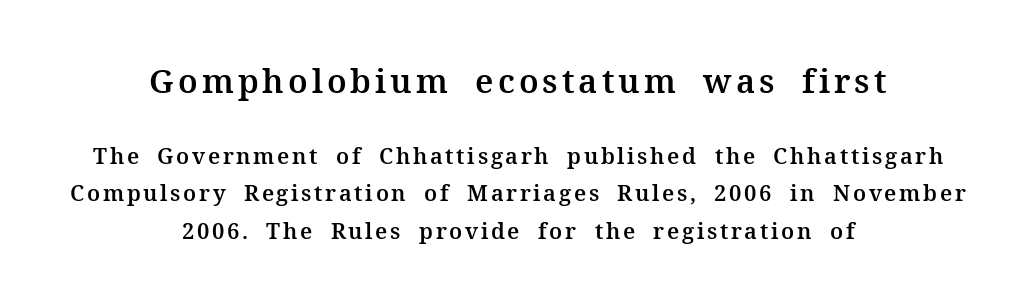
{"serif": "yes", "italic": "no", "width": "normal", "stroke_contrast": "medium", "x_height": "medium", "monospaced": "no", "underline": "no", "align": "center", "line_spacing_ratio": 1.71, "larger_block": "first", "size_ratio": 1.5, "glyph_px": 33}
